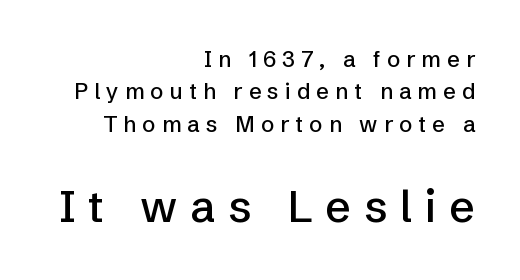
The image shows 45 px sans-serif type, upright; set right-aligned, normal line spacing (1.47x), unusually wide letter spacing (+0.28 em), not underlined; the second (bottom) block is 2.05x larger; low stroke contrast and a medium x-height.
